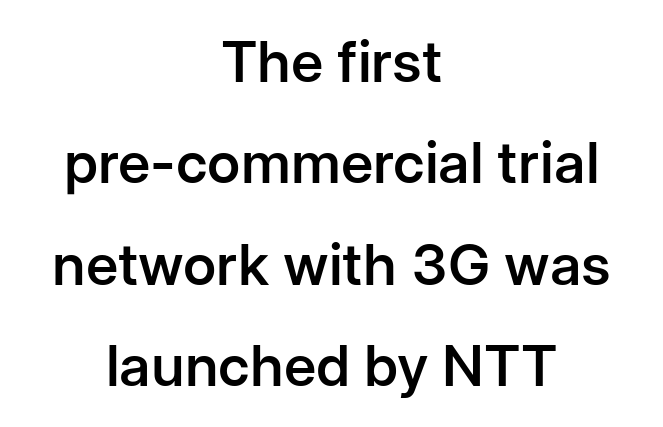
{"serif": "no", "italic": "no", "bold": "semi", "weight": "semibold", "width": "normal", "stroke_contrast": "low", "x_height": "medium", "monospaced": "no", "underline": "no", "align": "center", "line_spacing_ratio": 1.78, "letter_spacing": "normal", "letter_spacing_em": 0.0, "glyph_px": 57}
